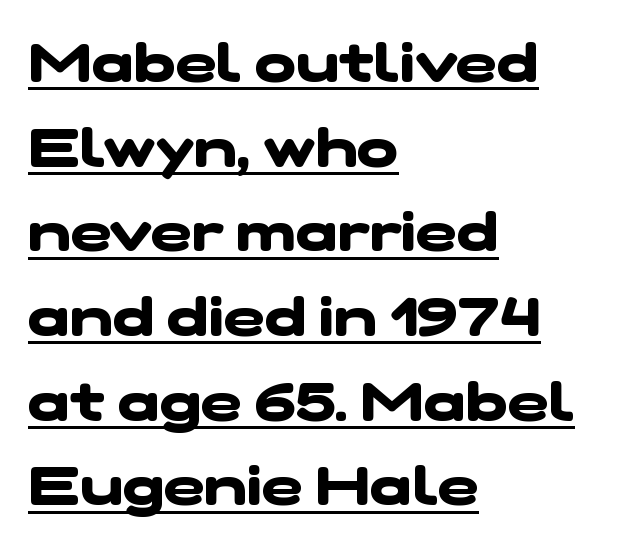
The image shows 55 px heavy, wide sans-serif type; set left-aligned, normal line spacing (1.54x), normal letter spacing, underlined; low stroke contrast and a medium x-height.
